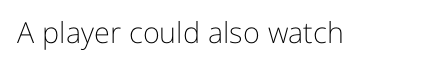
The image shows 29 px light sans-serif type, upright; set normal letter spacing, not underlined; low stroke contrast and a medium x-height.
